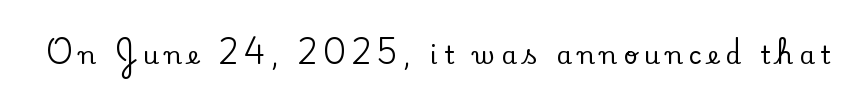
The image shows 25 px text type, upright; set unusually wide letter spacing (+0.24 em), not underlined.
